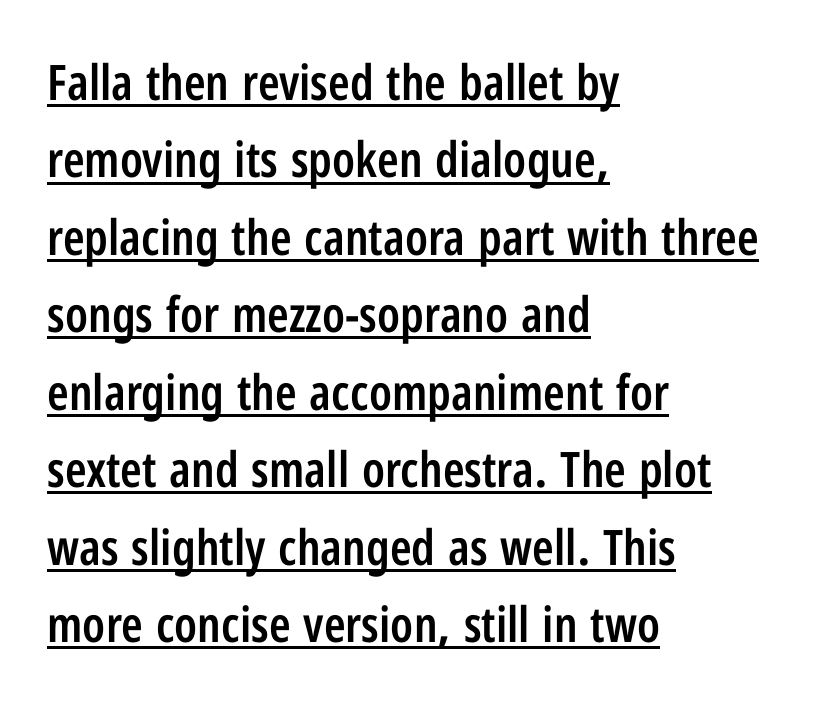
A typesetter would call this leading conventional body-copy spacing. The glyphs in this specimen are sans serif. No extra tracking has been applied to these lines. Is this a fixed-width face? No — the glyphs have proportional, varying widths.
